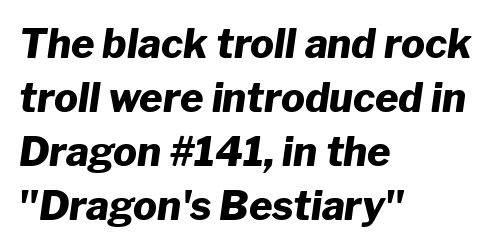
The image shows 40 px heavy type, italic (leaning right); set left-aligned, normal line spacing (1.35x), normal letter spacing, not underlined; low stroke contrast and a medium x-height.
